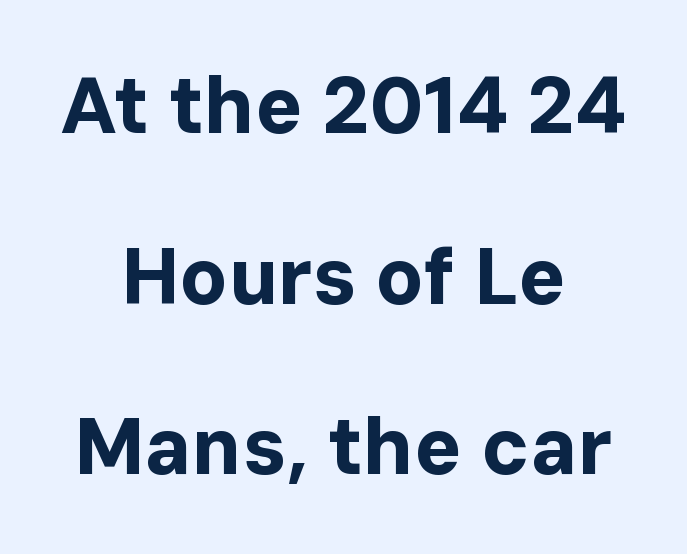
Q: Is the text bold? A: Yes.
Q: Is the text italic (slanted)? A: No, it is upright.
Q: Is the typeface a serif or a sans-serif typeface? A: Sans-serif.
Q: Is the text underlined? A: No.
Q: How is the paragraph aligned? A: Centered.
Q: Is the spacing between letters normal or unusually wide? A: Normal.
Q: Is the spacing between lines tight, normal or loose? A: Loose.
Q: Width (condensed, normal, or wide)? A: Normal.
Q: Stroke contrast? A: Low.
Q: x-height? A: Medium.
Q: Monospaced? A: No.
